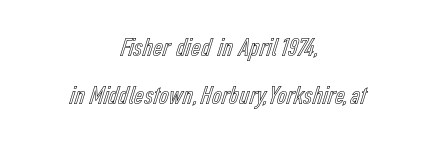
{"underline": "no", "align": "center", "line_spacing_ratio": 1.76, "letter_spacing": "normal", "letter_spacing_em": 0.0, "glyph_px": 27}
